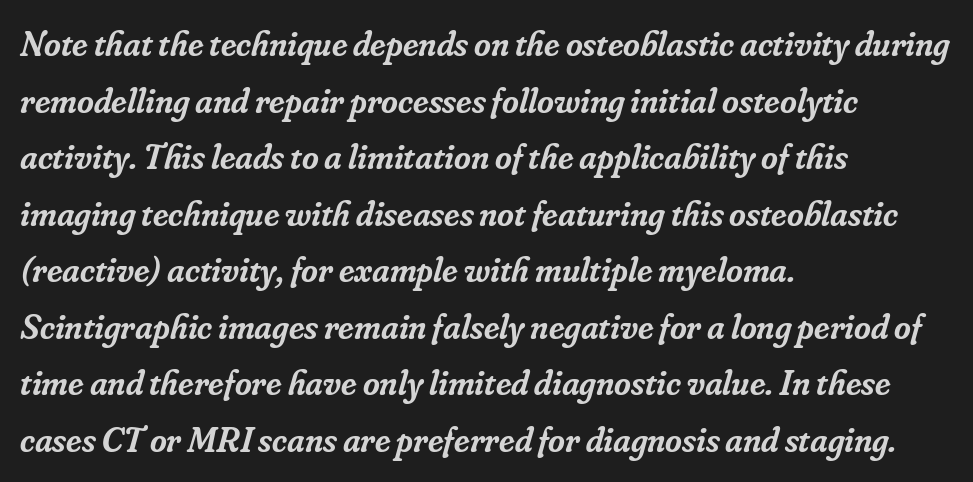
The image shows 36 px semibold serif type, italic (leaning right); set left-aligned, normal line spacing (1.57x), normal letter spacing, not underlined; low stroke contrast and a small x-height.
